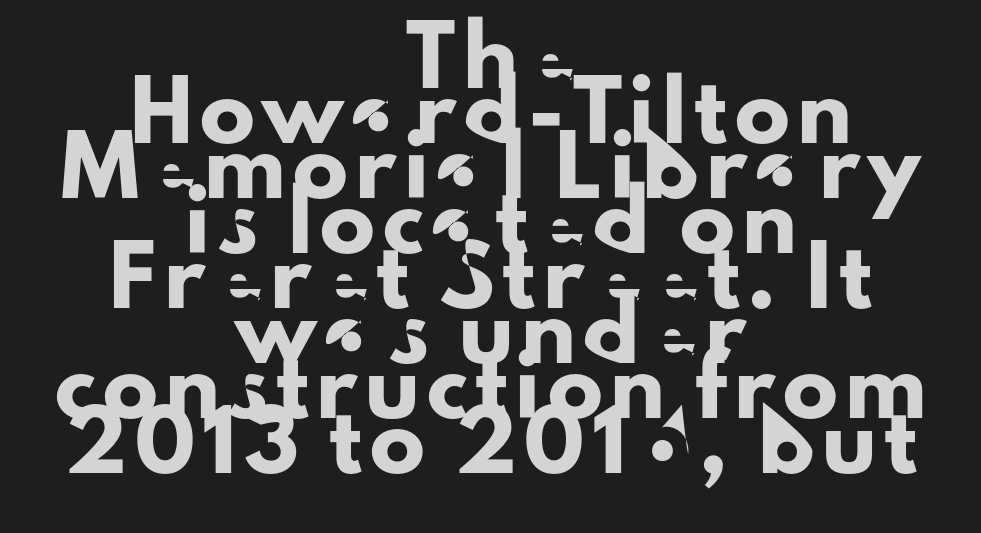
The image shows 55 px sans-serif type, upright; set centered, tight line spacing (1.0x), not underlined; low stroke contrast and a small x-height.
